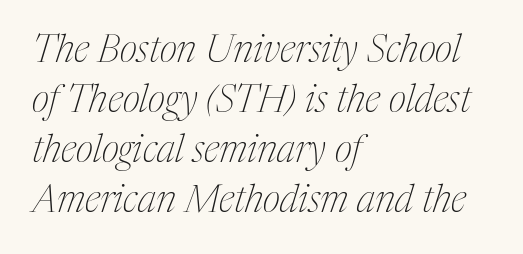
{"serif": "yes", "italic": "yes", "lean": "right", "slant_degrees": 17, "bold": "no", "weight": "thin", "width": "condensed", "stroke_contrast": "medium", "x_height": "medium", "monospaced": "no", "underline": "no", "align": "left", "line_spacing": "normal", "line_spacing_ratio": 1.32, "letter_spacing": "normal", "letter_spacing_em": 0.0, "glyph_px": 38}
